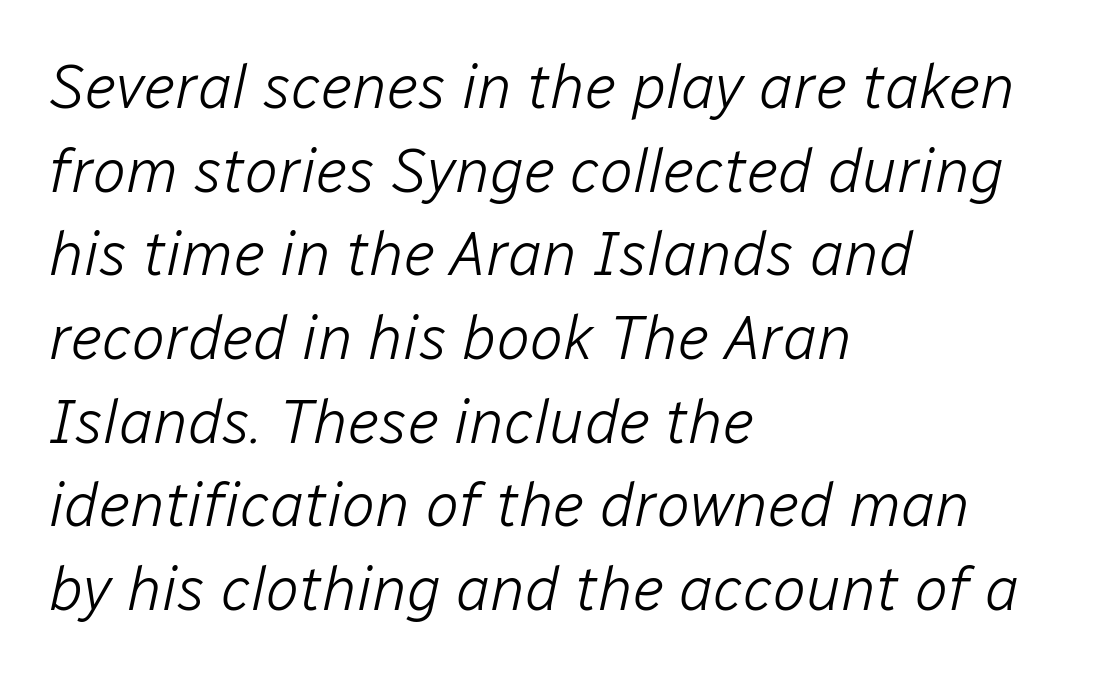
{"italic": "yes", "lean": "right", "slant_degrees": 12, "bold": "no", "weight": "light", "width": "normal", "stroke_contrast": "low", "x_height": "medium", "monospaced": "no", "underline": "no", "align": "left", "line_spacing": "normal", "line_spacing_ratio": 1.35, "letter_spacing": "normal", "letter_spacing_em": 0.0, "glyph_px": 62}
